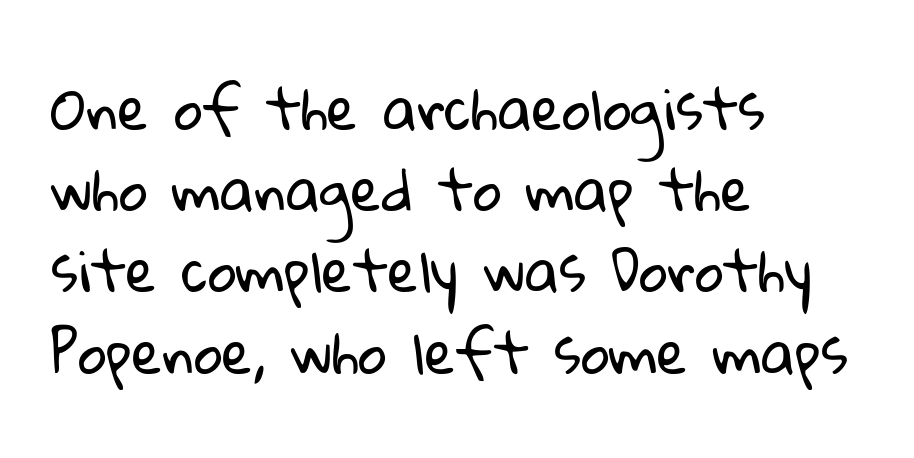
Q: Is the text bold? A: No.
Q: Is the typeface a serif or a sans-serif typeface? A: Sans-serif.
Q: Is the text underlined? A: No.
Q: How is the paragraph aligned? A: Left-aligned.
Q: Is the spacing between letters normal or unusually wide? A: Normal.
Q: Is the spacing between lines tight, normal or loose? A: Normal.
Q: Width (condensed, normal, or wide)? A: Normal.
Q: Stroke contrast? A: Low.
Q: x-height? A: Medium.
Q: Monospaced? A: No.
